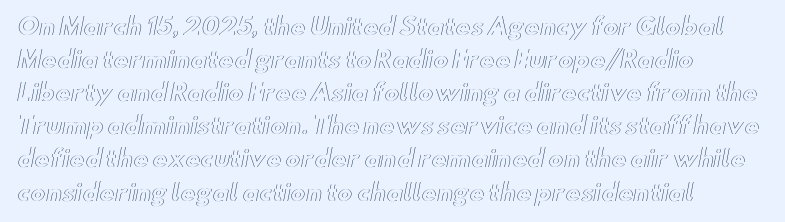
{"underline": "no", "align": "left", "line_spacing": "normal", "line_spacing_ratio": 1.44, "letter_spacing": "normal", "letter_spacing_em": 0.0, "glyph_px": 23}
